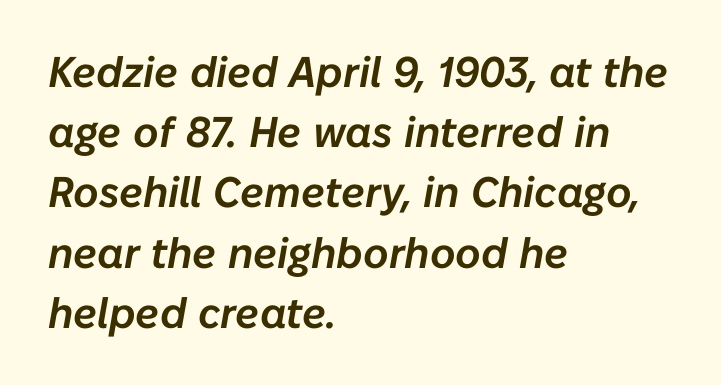
{"italic": "yes", "lean": "right", "slant_degrees": 10, "width": "normal", "stroke_contrast": "low", "x_height": "medium", "monospaced": "no", "underline": "no", "align": "left", "line_spacing": "normal", "line_spacing_ratio": 1.4, "letter_spacing": "normal", "letter_spacing_em": 0.0, "glyph_px": 43}
